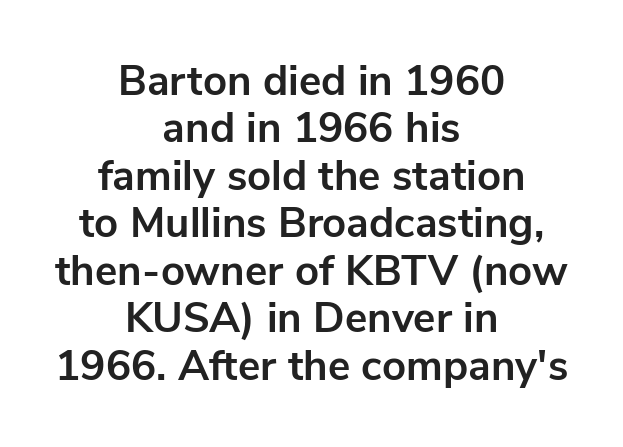
Does the copy run flush right? No — it is centered line by line. Check where the strokes stop: nothing finishes them off — pure sans. Words appear dense and cohesive because spacing is normal. The rendering uses a small line-height, squeezing the rows. The glyphs are unaccompanied by any horizontal stroke below them.
